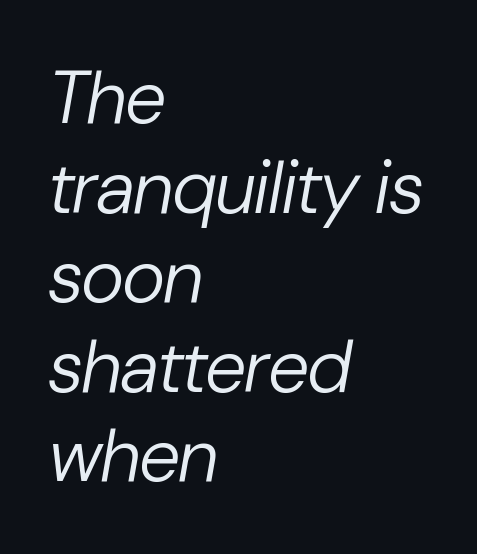
Q: Is the text bold? A: No.
Q: Is the text italic (slanted)? A: Yes, it leans right by about 10 degrees.
Q: Is the text underlined? A: No.
Q: How is the paragraph aligned? A: Left-aligned.
Q: Is the spacing between letters normal or unusually wide? A: Normal.
Q: Width (condensed, normal, or wide)? A: Normal.
Q: Stroke contrast? A: Low.
Q: x-height? A: Medium.
Q: Monospaced? A: No.
